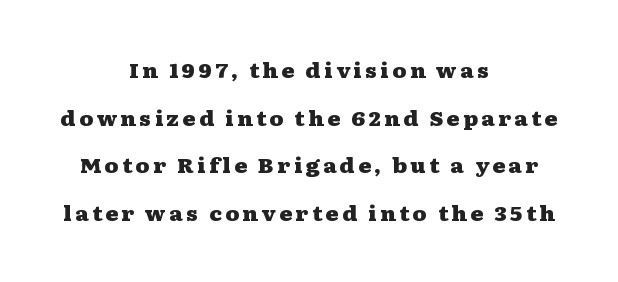
{"italic": "no", "bold": "yes", "underline": "no", "align": "center", "line_spacing": "loose", "line_spacing_ratio": 2.38, "glyph_px": 20}
